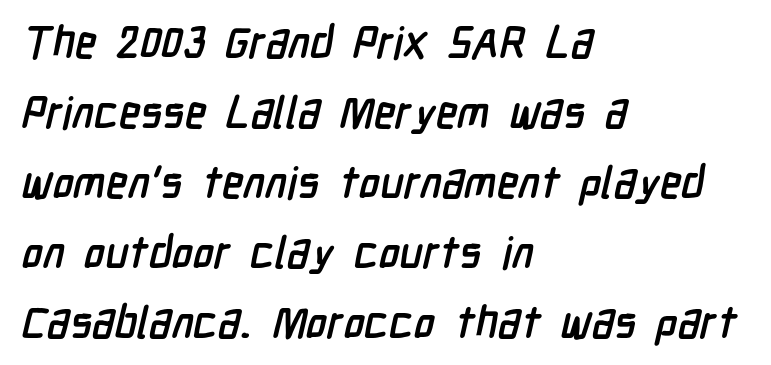
{"serif": "no", "bold": "yes", "weight": "semibold", "width": "condensed", "stroke_contrast": "low", "x_height": "medium", "monospaced": "no", "underline": "no", "align": "left", "line_spacing": "normal", "line_spacing_ratio": 1.59, "letter_spacing": "normal", "letter_spacing_em": 0.0, "glyph_px": 44}
